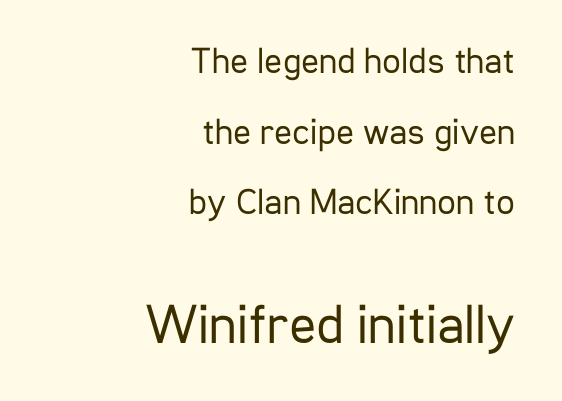
Line endings align vertically; line beginnings do not. Is this a fixed-width face? No — the glyphs have proportional, varying widths. Do the letters lean? They stand straight. These two chunks differ in scale, with the bottom chunk taking the larger measure. Nobody drew a line under any word here.
